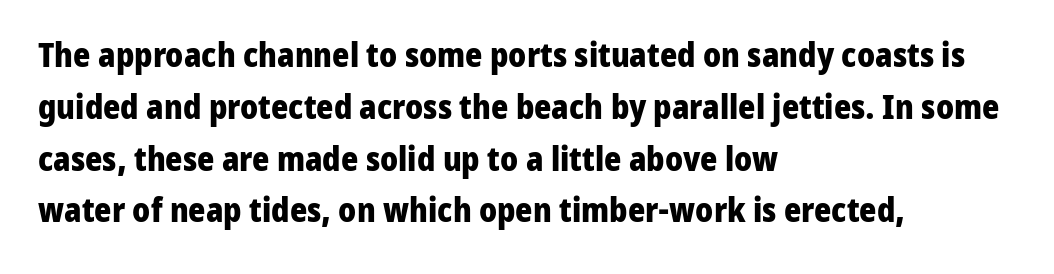
The image shows 33 px heavy sans-serif type, upright; set left-aligned, normal line spacing (1.57x), normal letter spacing, not underlined; low stroke contrast and a medium x-height.
